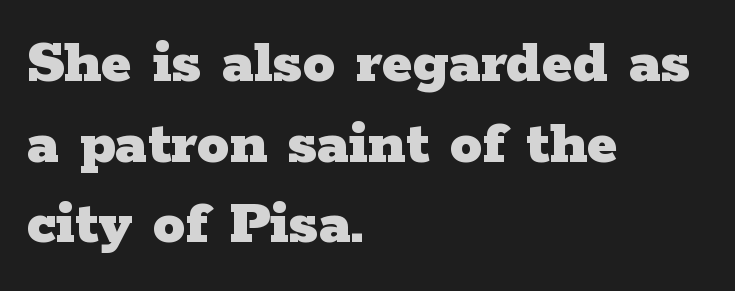
Q: Is the text bold? A: Yes.
Q: Is the text italic (slanted)? A: No, it is upright.
Q: Is the typeface a serif or a sans-serif typeface? A: Serif.
Q: Is the text underlined? A: No.
Q: How is the paragraph aligned? A: Left-aligned.
Q: Is the spacing between letters normal or unusually wide? A: Normal.
Q: Width (condensed, normal, or wide)? A: Wide.
Q: Stroke contrast? A: Low.
Q: x-height? A: Medium.
Q: Monospaced? A: No.
